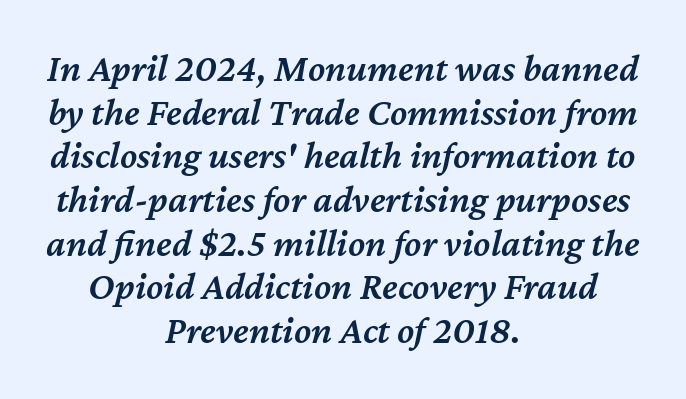
Q: Is the text bold? A: Semi-bold.
Q: Is the text italic (slanted)? A: Yes, it leans right by about 12 degrees.
Q: Is the text underlined? A: No.
Q: How is the paragraph aligned? A: Centered.
Q: Is the spacing between letters normal or unusually wide? A: Normal.
Q: Is the spacing between lines tight, normal or loose? A: Tight.
Q: Width (condensed, normal, or wide)? A: Normal.
Q: Stroke contrast? A: Medium.
Q: x-height? A: Medium.
Q: Monospaced? A: No.
